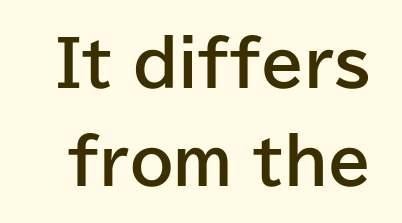
{"serif": "no", "italic": "no", "bold": "yes", "weight": "bold", "width": "normal", "stroke_contrast": "low", "x_height": "medium", "monospaced": "no", "underline": "no", "line_spacing": "normal", "line_spacing_ratio": 1.58, "letter_spacing": "normal", "letter_spacing_em": 0.0, "glyph_px": 62}
